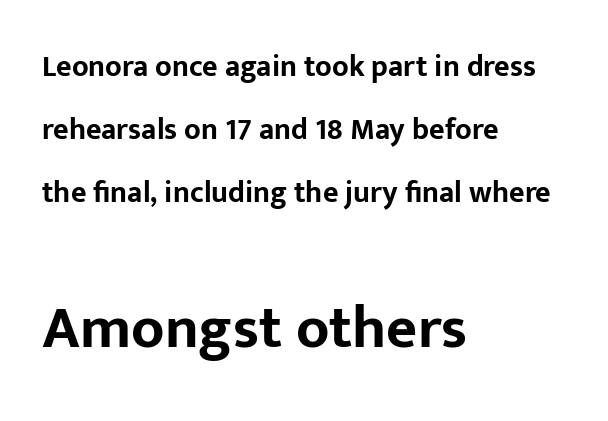
{"serif": "no", "italic": "no", "bold": "yes", "weight": "bold", "width": "normal", "stroke_contrast": "low", "x_height": "medium", "monospaced": "no", "underline": "no", "align": "left", "line_spacing": "loose", "line_spacing_ratio": 2.1, "letter_spacing": "normal", "letter_spacing_em": 0.0, "larger_block": "second", "size_ratio": 2.0, "glyph_px": 60}
